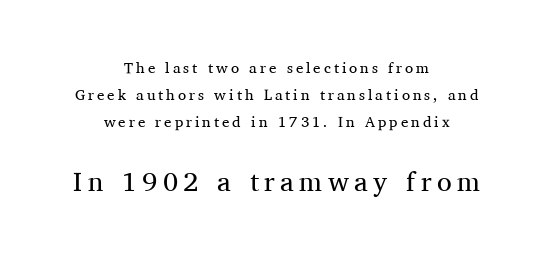
{"italic": "no", "bold": "no", "underline": "no", "align": "center", "line_spacing_ratio": 1.81, "letter_spacing": "wide", "letter_spacing_em": 0.2, "larger_block": "second", "size_ratio": 1.8, "glyph_px": 27}
